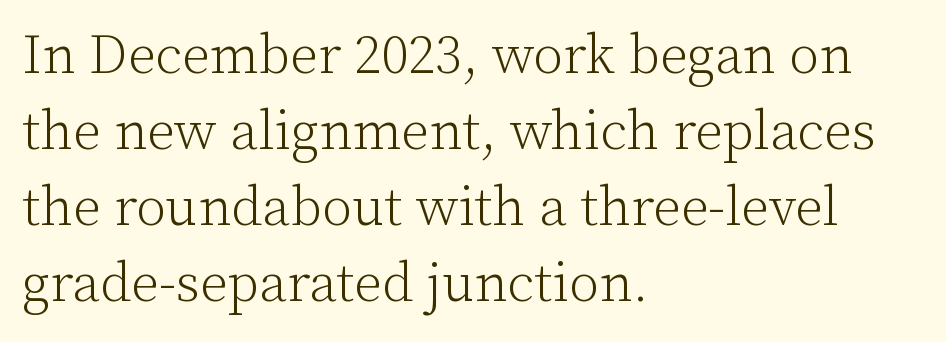
Q: Is the text bold? A: No.
Q: Is the text italic (slanted)? A: No, it is upright.
Q: Is the typeface a serif or a sans-serif typeface? A: Serif.
Q: Is the text underlined? A: No.
Q: How is the paragraph aligned? A: Left-aligned.
Q: Is the spacing between letters normal or unusually wide? A: Normal.
Q: Is the spacing between lines tight, normal or loose? A: Normal.
Q: Width (condensed, normal, or wide)? A: Normal.
Q: Stroke contrast? A: Low.
Q: x-height? A: Medium.
Q: Monospaced? A: No.
